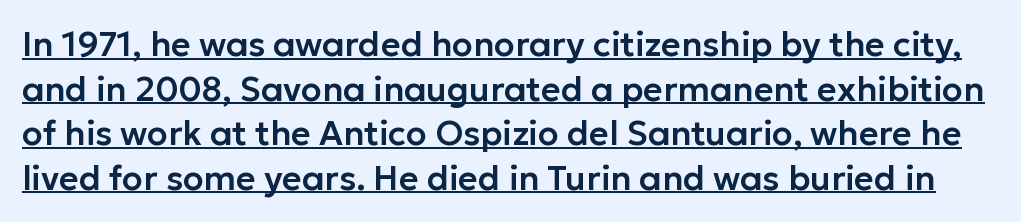
These lines are rendered in a variable-pitch font. The axis of the letterforms is exactly vertical. The rendering shows plain stroke endings on the letterforms — a sans-serif design. The tracking reads as untouched default to a designer's eye. Students, observe the line beneath the letters — that is underlining. Quick note: interline space is typical.
